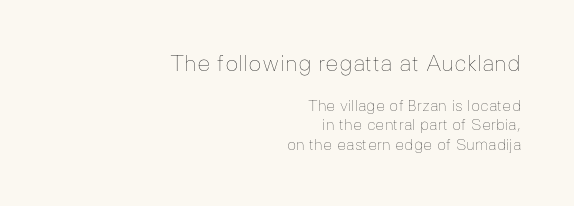
Vertically, the passage feels balanced, rows spaced as you'd expect. Summary of weight: not heavy and not bold. Does the bottom block carry the larger type? No, the top block does. Posture: straight, roman, zero tilt.
